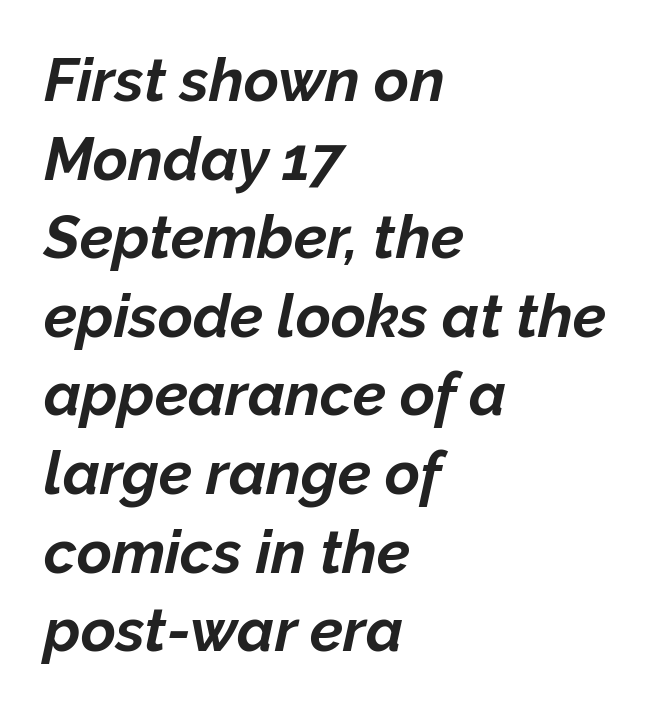
{"italic": "yes", "lean": "right", "slant_degrees": 12, "bold": "yes", "weight": "bold", "width": "normal", "stroke_contrast": "low", "x_height": "medium", "monospaced": "no", "underline": "no", "align": "left", "line_spacing": "normal", "line_spacing_ratio": 1.31, "letter_spacing": "normal", "letter_spacing_em": 0.0, "glyph_px": 60}
